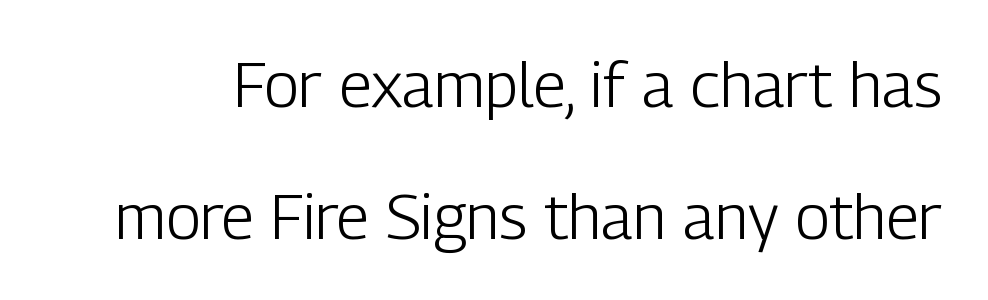
Summary of vertical rhythm: relaxed, with wide interline spacing. Honestly, there is no underline to notice here at all. Is this a fixed-width face? No — the glyphs have proportional, varying widths. The tracking reads as untouched default to a designer's eye. The letters stand upright; this is a roman face.
